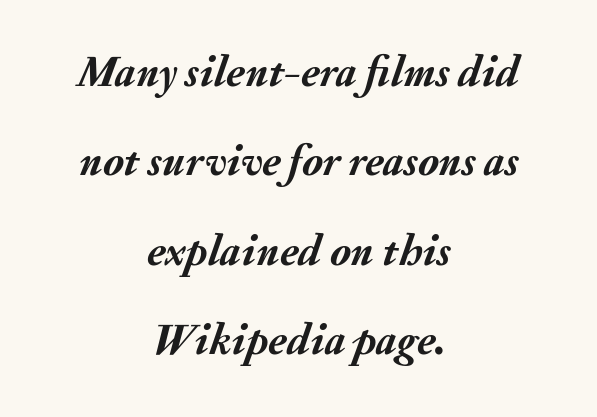
Successive baselines arrive slowly, with a big drop between each. Summary of weight: heavy, a full bold. Do the characters align in a grid? No, the font is proportional. Both edges are ragged and mirror each other, which tells us the setting is centered.
